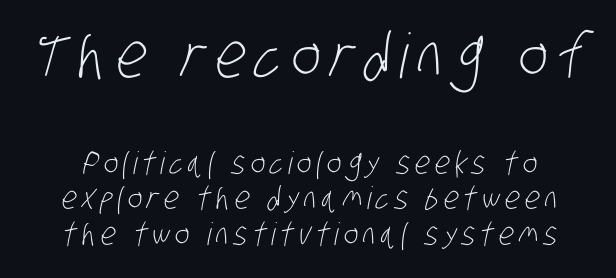
Q: Is the text bold? A: No.
Q: Is the typeface a serif or a sans-serif typeface? A: Sans-serif.
Q: Is the text underlined? A: No.
Q: Which block of text is set in a larger size, the first (top) or the second (bottom)? A: The first (top) one.
Q: Width (condensed, normal, or wide)? A: Condensed.
Q: Stroke contrast? A: Low.
Q: x-height? A: Large.
Q: Monospaced? A: No.
